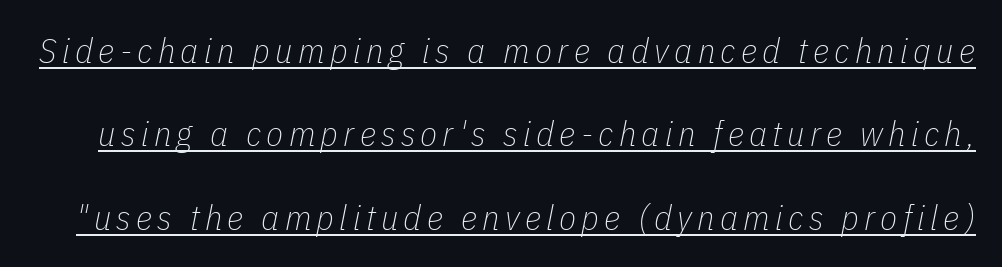
The image shows 35 px thin, condensed type, italic (leaning right); set loose line spacing (2.38x), underlined; low stroke contrast and a medium x-height.
